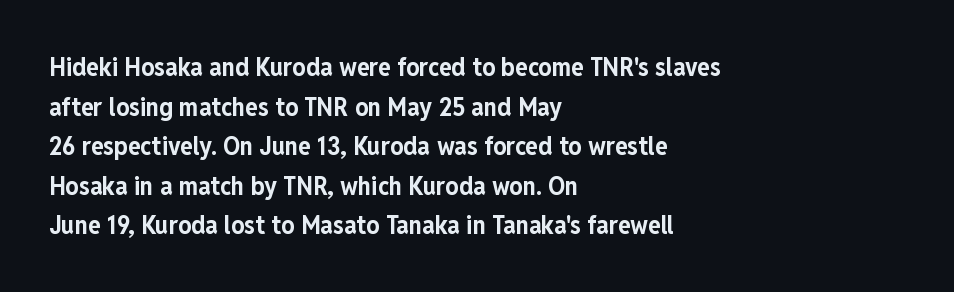
{"italic": "no", "bold": "yes", "underline": "no", "align": "left", "line_spacing": "normal", "line_spacing_ratio": 1.52, "letter_spacing": "normal", "letter_spacing_em": 0.0, "glyph_px": 26}
